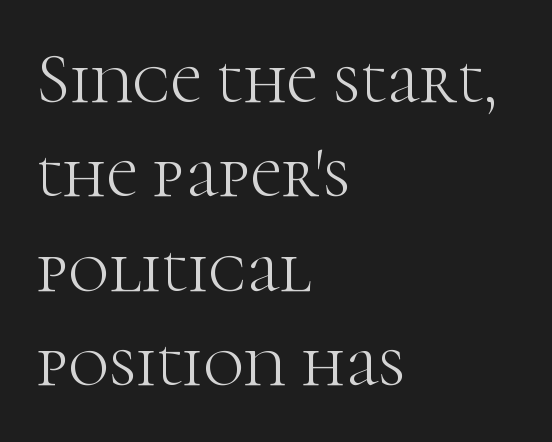
Q: Is the text bold? A: No.
Q: Is the text italic (slanted)? A: No, it is upright.
Q: Is the typeface a serif or a sans-serif typeface? A: Serif.
Q: Is the text underlined? A: No.
Q: How is the paragraph aligned? A: Left-aligned.
Q: Is the spacing between letters normal or unusually wide? A: Normal.
Q: Is the spacing between lines tight, normal or loose? A: Normal.
Q: Width (condensed, normal, or wide)? A: Normal.
Q: Stroke contrast? A: High.
Q: x-height? A: Medium.
Q: Monospaced? A: No.
